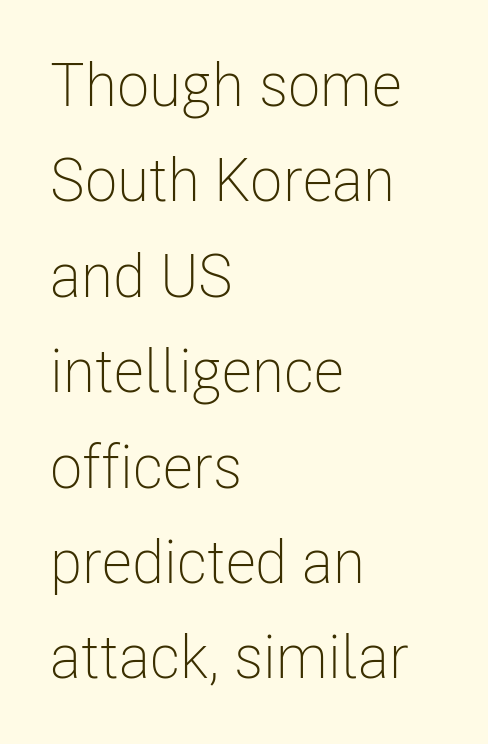
The image shows 60 px light, condensed sans-serif type, upright; set left-aligned, normal line spacing (1.59x), normal letter spacing, not underlined; low stroke contrast and a medium x-height.
